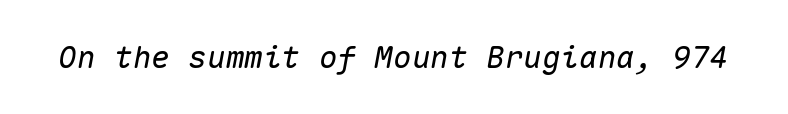
Q: Is the text italic (slanted)? A: Yes, it leans right by about 10 degrees.
Q: Is the text underlined? A: No.
Q: Is the spacing between letters normal or unusually wide? A: Normal.
Q: Width (condensed, normal, or wide)? A: Normal.
Q: Stroke contrast? A: Medium.
Q: x-height? A: Medium.
Q: Monospaced? A: Yes.
